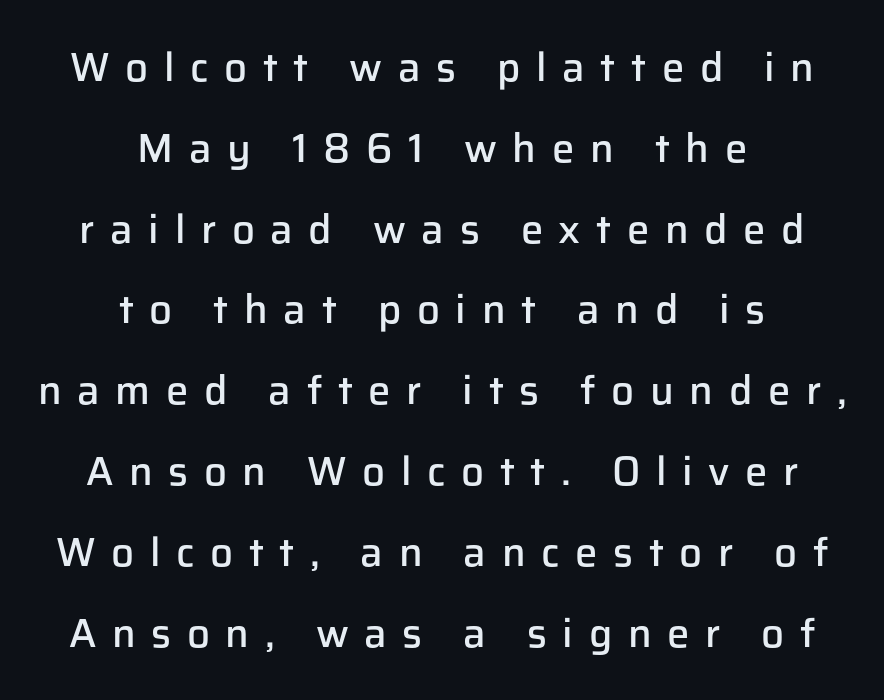
The whitespace from short lines is split evenly between both sides. This is moderately heavy type, rendered in semibold. The text was rendered using a sans face with plain stroke endings. Leading: increased. Letter spacing: wide. Upright lettering throughout.
